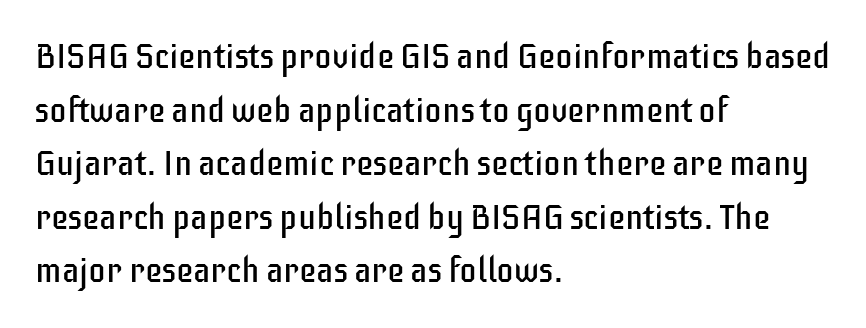
{"serif": "no", "italic": "no", "bold": "no", "weight": "regular", "width": "condensed", "stroke_contrast": "low", "x_height": "large", "monospaced": "no", "underline": "no", "align": "left", "line_spacing": "normal", "line_spacing_ratio": 1.53, "letter_spacing": "normal", "letter_spacing_em": 0.0, "glyph_px": 35}
